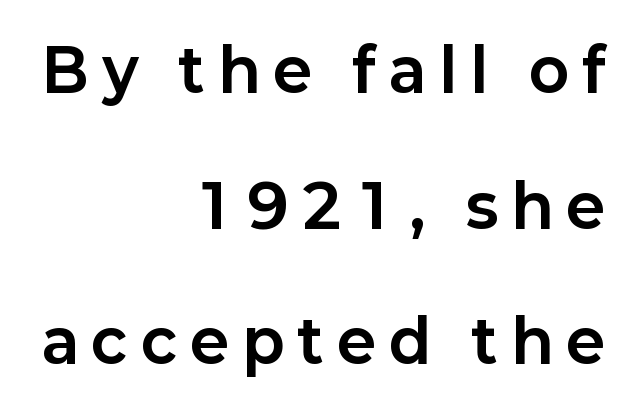
{"serif": "no", "italic": "no", "bold": "yes", "weight": "bold", "width": "normal", "stroke_contrast": "low", "x_height": "medium", "monospaced": "no", "underline": "no", "align": "right", "line_spacing": "loose", "line_spacing_ratio": 2.3, "letter_spacing": "wide", "letter_spacing_em": 0.24, "glyph_px": 59}
